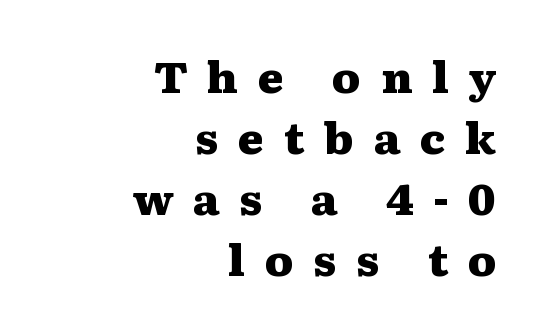
The image shows 44 px heavy, wide serif type, upright; set right-aligned, normal line spacing (1.39x), unusually wide letter spacing (+0.45 em), not underlined; medium stroke contrast and a medium x-height.
